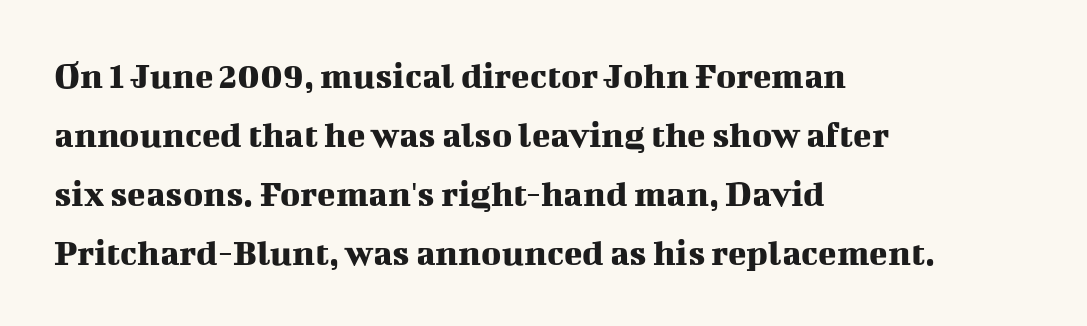
The image shows 38 px serif type, upright; set left-aligned, normal line spacing (1.55x), normal letter spacing, not underlined; medium stroke contrast and a medium x-height.
